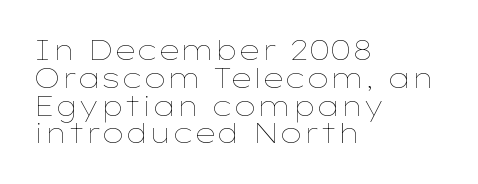
Q: Is the text bold? A: No.
Q: Is the text italic (slanted)? A: No, it is upright.
Q: Is the text underlined? A: No.
Q: How is the paragraph aligned? A: Left-aligned.
Q: Is the spacing between letters normal or unusually wide? A: Normal.
Q: Is the spacing between lines tight, normal or loose? A: Tight.
